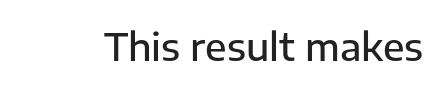
Q: Is the text bold? A: Semi-bold.
Q: Is the text italic (slanted)? A: No, it is upright.
Q: Is the typeface a serif or a sans-serif typeface? A: Sans-serif.
Q: Is the text underlined? A: No.
Q: Is the spacing between letters normal or unusually wide? A: Normal.
Q: Width (condensed, normal, or wide)? A: Normal.
Q: Stroke contrast? A: Low.
Q: x-height? A: Medium.
Q: Monospaced? A: No.
